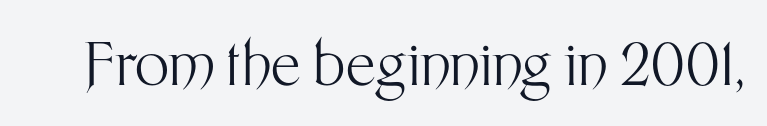
Q: Is the text bold? A: No.
Q: Is the text italic (slanted)? A: No, it is upright.
Q: Is the typeface a serif or a sans-serif typeface? A: Sans-serif.
Q: Is the text underlined? A: No.
Q: Is the spacing between letters normal or unusually wide? A: Normal.
Q: Width (condensed, normal, or wide)? A: Normal.
Q: Stroke contrast? A: Medium.
Q: x-height? A: Medium.
Q: Monospaced? A: No.
